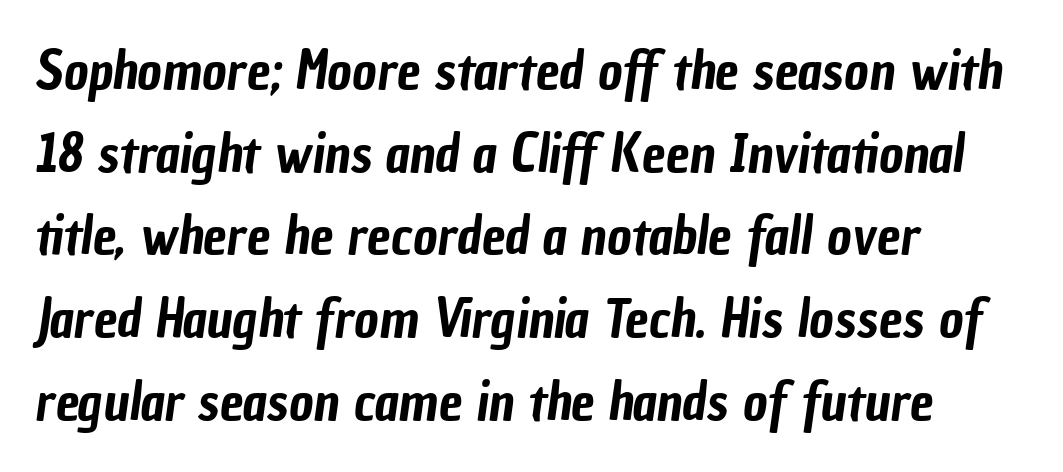
The image shows 53 px condensed sans-serif type; set left-aligned, normal line spacing (1.56x), normal letter spacing, not underlined; low stroke contrast and a medium x-height.
